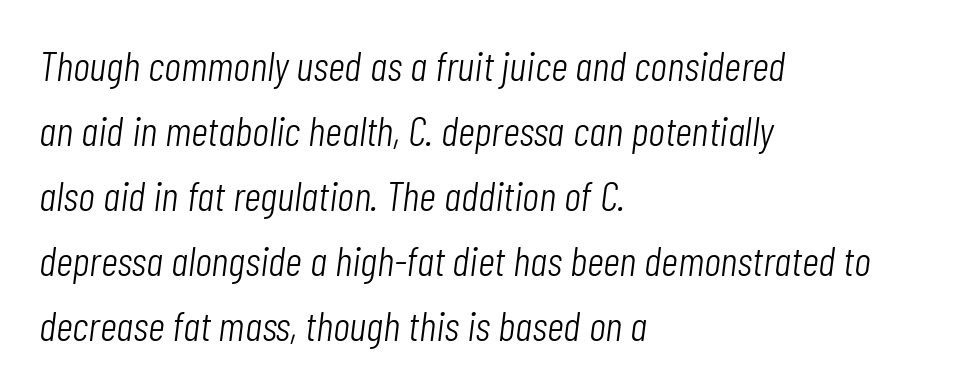
The image shows 42 px light, condensed type, italic (leaning right); set left-aligned, normal line spacing (1.55x), normal letter spacing, not underlined; low stroke contrast and a medium x-height.
